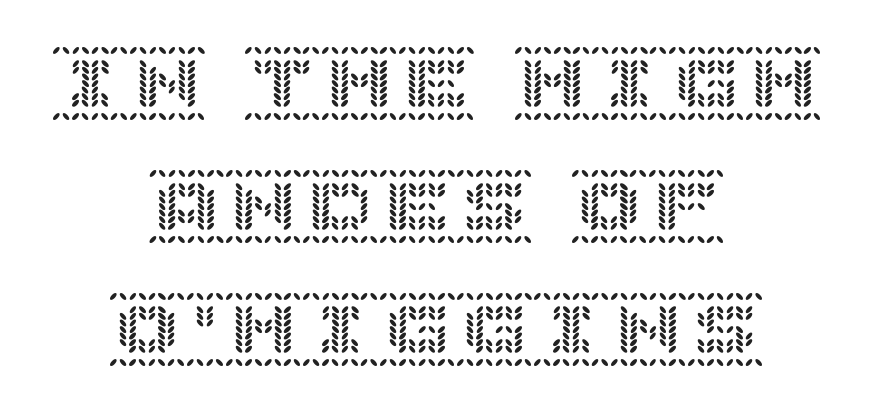
The image shows 77 px text type, upright; set centered, normal line spacing (1.6x), normal letter spacing, not underlined; a large x-height.
